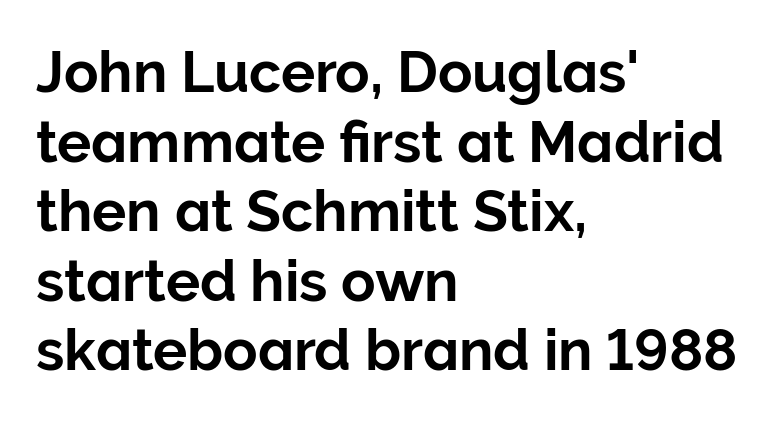
Style check: upright. You could not count columns in this text — the font is proportionally spaced. Casual observation: everything's shoved over to the left. What stands out about the letter spacing? Nothing — it is the standard amount.
